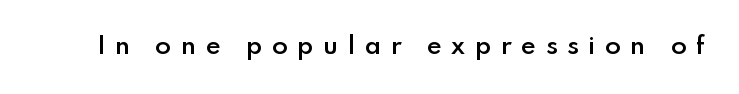
Does the weight exceed regular? Yes, but only to semibold. Rule under the text: the space is simply empty. This is the regular roman posture of the typeface. Each word looks stretched out because of the extra space between its letters.
